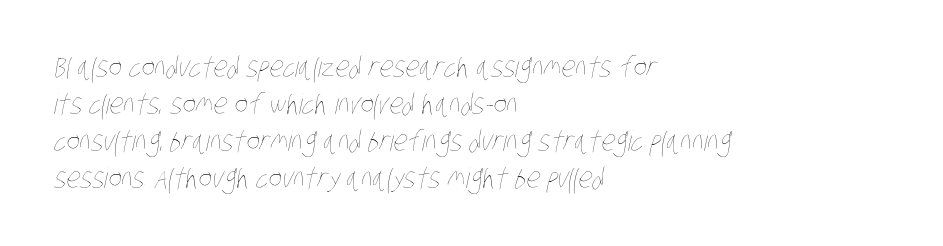
Here the designer chose a conventional face with non-uniform glyph widths. No extra tracking has been applied to these lines. No word sits above an underline. Each stroke keeps to a modest, everyday thickness or less. Does the leading feel generous? No, just average.
